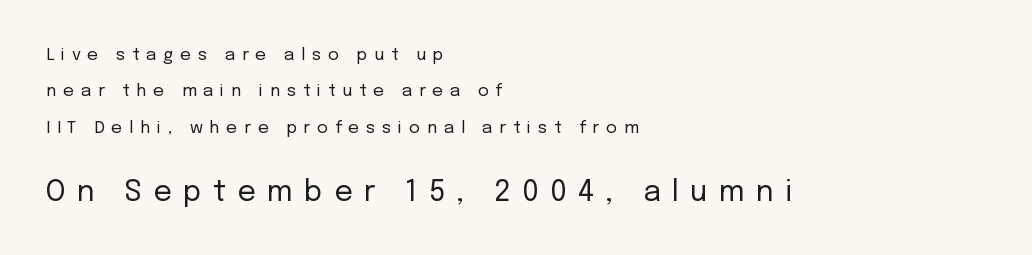
Do the characters align in a grid? No, the font is proportional. Letters have the restrained weight of plain body copy at most. The more generous point size was reserved for the lower chunk. Short note: letters widely spaced. Line beginnings align vertically; line endings do not. The characters display no serif detailing; their extremities are plain.
